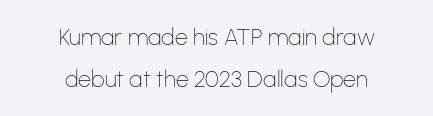
The image shows 23 px text type, upright; set centered, line spacing 1.82x, normal letter spacing, not underlined.
